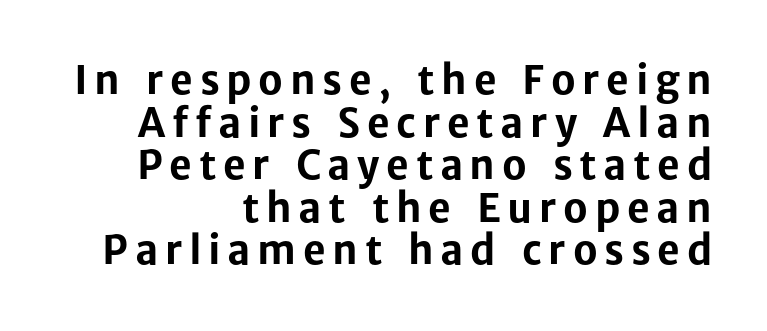
The image shows 39 px bold sans-serif type, upright; set right-aligned, tight line spacing (1.09x), not underlined; low stroke contrast and a medium x-height.
